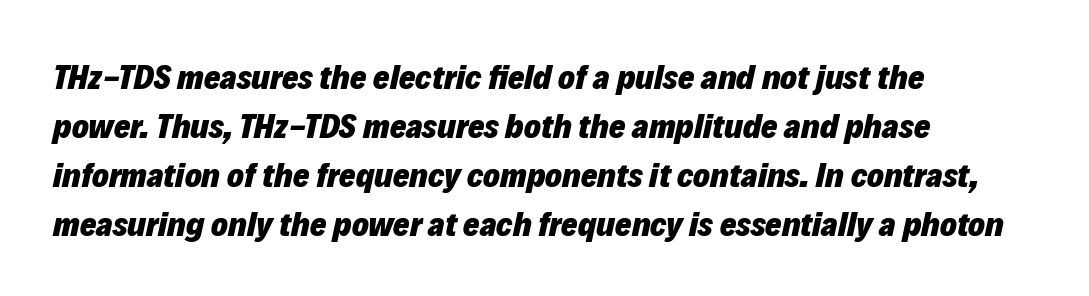
{"italic": "yes", "lean": "right", "slant_degrees": 12, "bold": "yes", "weight": "heavy", "width": "normal", "stroke_contrast": "low", "x_height": "medium", "monospaced": "no", "underline": "no", "align": "left", "line_spacing": "normal", "line_spacing_ratio": 1.4, "letter_spacing": "normal", "letter_spacing_em": 0.0, "glyph_px": 35}
